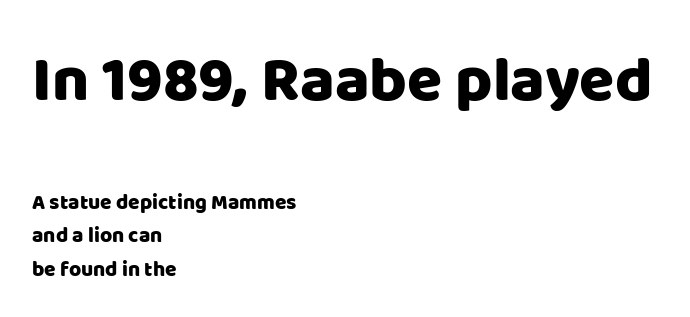
The image shows 64 px sans-serif type, upright; set left-aligned, normal line spacing (1.6x), normal letter spacing, not underlined; the first (top) block is 3.05x larger; low stroke contrast and a large x-height.
